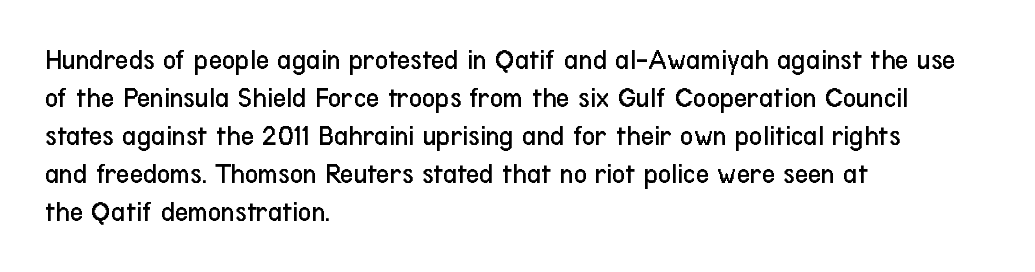
Q: Is the text bold? A: No.
Q: Is the text italic (slanted)? A: No, it is upright.
Q: Is the typeface a serif or a sans-serif typeface? A: Sans-serif.
Q: Is the text underlined? A: No.
Q: How is the paragraph aligned? A: Left-aligned.
Q: Is the spacing between letters normal or unusually wide? A: Normal.
Q: Is the spacing between lines tight, normal or loose? A: Normal.
Q: Width (condensed, normal, or wide)? A: Condensed.
Q: Stroke contrast? A: Low.
Q: x-height? A: Medium.
Q: Monospaced? A: No.
